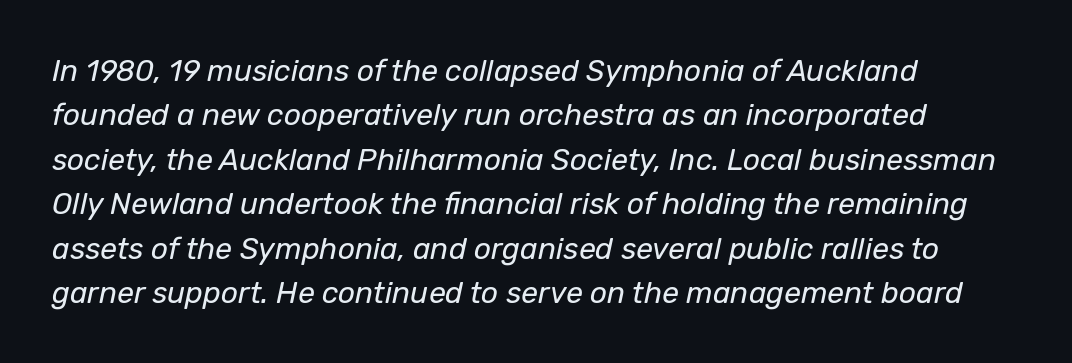
Q: Is the text bold? A: No.
Q: Is the text italic (slanted)? A: Yes, it leans right by about 12 degrees.
Q: Is the text underlined? A: No.
Q: How is the paragraph aligned? A: Left-aligned.
Q: Is the spacing between letters normal or unusually wide? A: Normal.
Q: Is the spacing between lines tight, normal or loose? A: Normal.
Q: Width (condensed, normal, or wide)? A: Normal.
Q: Stroke contrast? A: Low.
Q: x-height? A: Medium.
Q: Monospaced? A: No.
